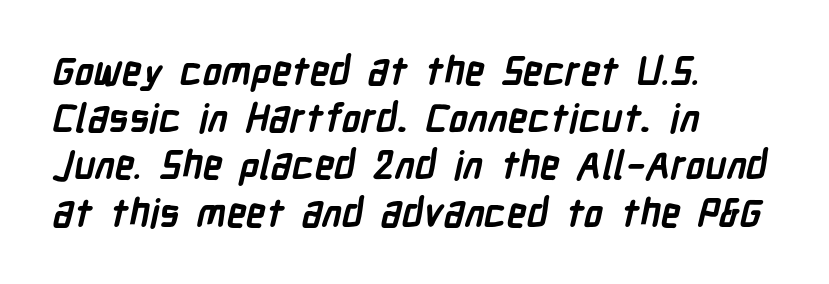
The image shows 39 px semibold, condensed sans-serif type; set left-aligned, line spacing 1.21x, normal letter spacing, not underlined; low stroke contrast and a medium x-height.
